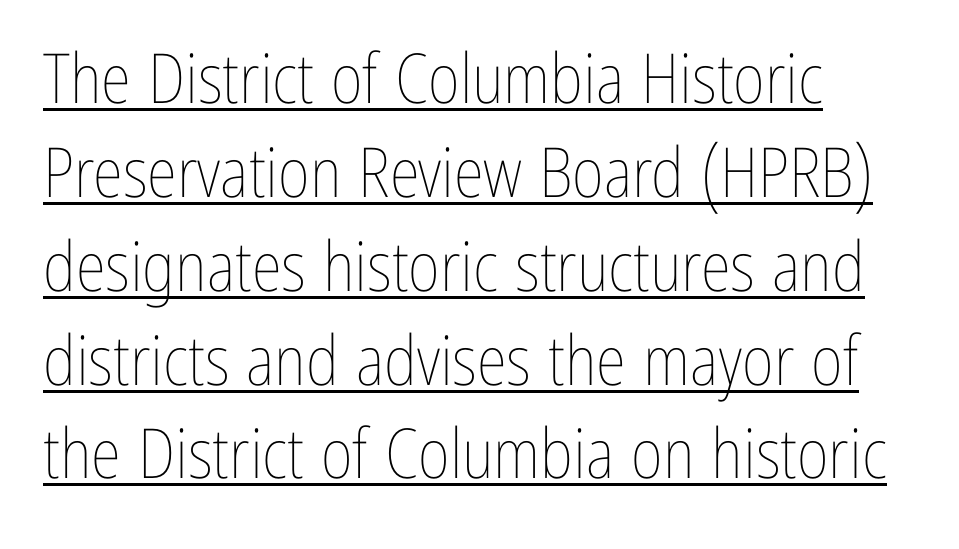
The ragged edge is on the right, which tells us the setting is flush left. Ascenders rise straight up at ninety degrees. The passage shown is typed in a proportional face where columns would drift. What's the leading like? Ordinary, nothing unusual.
